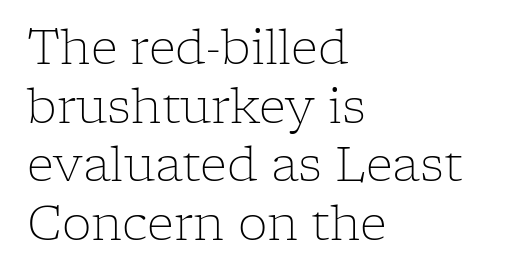
Q: Is the text bold? A: No.
Q: Is the text italic (slanted)? A: No, it is upright.
Q: Is the typeface a serif or a sans-serif typeface? A: Serif.
Q: Is the text underlined? A: No.
Q: How is the paragraph aligned? A: Left-aligned.
Q: Is the spacing between letters normal or unusually wide? A: Normal.
Q: Is the spacing between lines tight, normal or loose? A: Normal.
Q: Width (condensed, normal, or wide)? A: Normal.
Q: Stroke contrast? A: Low.
Q: x-height? A: Medium.
Q: Monospaced? A: No.
